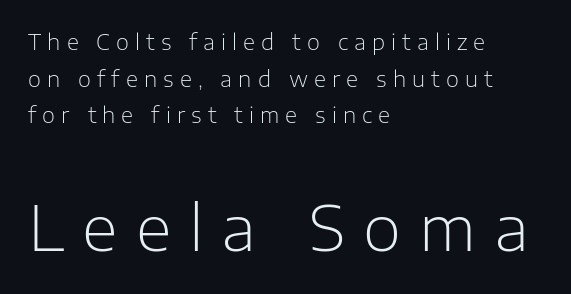
Q: Is the text bold? A: No.
Q: Is the text italic (slanted)? A: No, it is upright.
Q: Is the typeface a serif or a sans-serif typeface? A: Sans-serif.
Q: Is the text underlined? A: No.
Q: How is the paragraph aligned? A: Left-aligned.
Q: Is the spacing between letters normal or unusually wide? A: Unusually wide.
Q: Which block of text is set in a larger size, the first (top) or the second (bottom)? A: The second (bottom) one.
Q: Width (condensed, normal, or wide)? A: Normal.
Q: Stroke contrast? A: Low.
Q: x-height? A: Medium.
Q: Monospaced? A: No.
